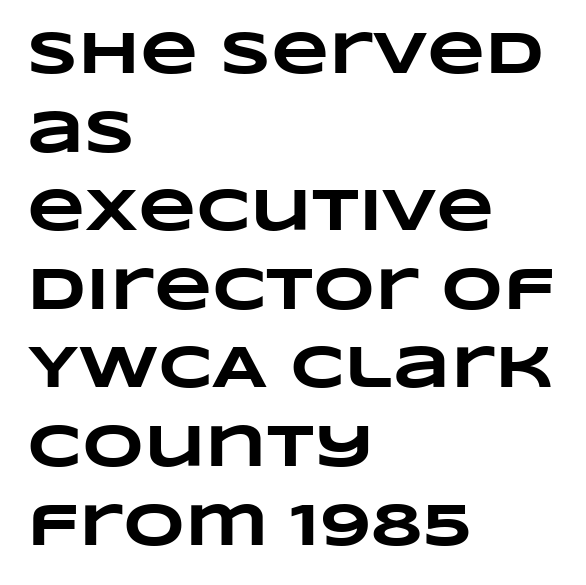
{"bold": "yes", "weight": "heavy", "width": "wide", "stroke_contrast": "low", "x_height": "large", "monospaced": "no", "underline": "no", "align": "left", "line_spacing": "normal", "line_spacing_ratio": 1.31, "letter_spacing": "normal", "letter_spacing_em": 0.0, "glyph_px": 60}
